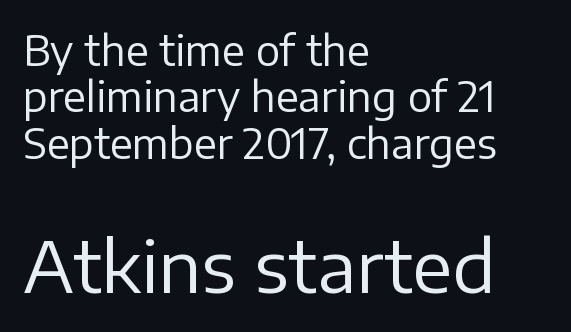
Q: Is the text bold? A: No.
Q: Is the text italic (slanted)? A: No, it is upright.
Q: Is the typeface a serif or a sans-serif typeface? A: Sans-serif.
Q: Is the text underlined? A: No.
Q: How is the paragraph aligned? A: Left-aligned.
Q: Is the spacing between letters normal or unusually wide? A: Normal.
Q: Is the spacing between lines tight, normal or loose? A: Tight.
Q: Which block of text is set in a larger size, the first (top) or the second (bottom)? A: The second (bottom) one.
Q: Width (condensed, normal, or wide)? A: Normal.
Q: Stroke contrast? A: Low.
Q: x-height? A: Medium.
Q: Monospaced? A: No.
